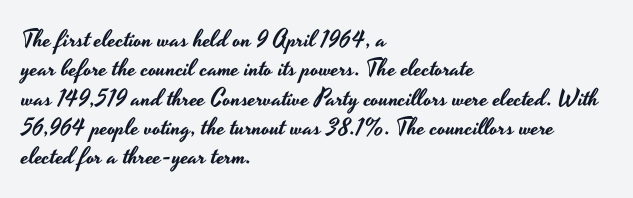
{"underline": "no", "align": "left", "line_spacing_ratio": 1.22, "letter_spacing": "normal", "letter_spacing_em": 0.0, "glyph_px": 24}
